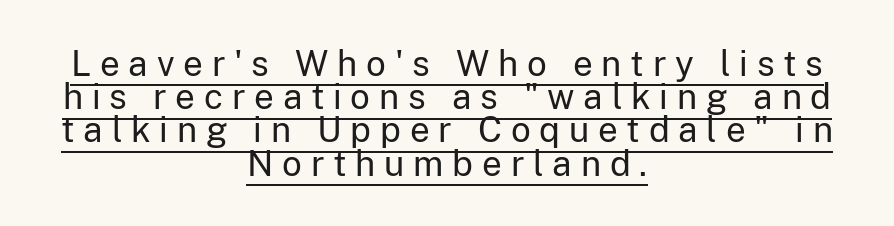
{"serif": "no", "italic": "no", "bold": "no", "weight": "regular", "width": "normal", "stroke_contrast": "low", "x_height": "medium", "monospaced": "no", "underline": "yes", "align": "center", "line_spacing": "tight", "line_spacing_ratio": 0.95, "letter_spacing": "wide", "letter_spacing_em": 0.25, "glyph_px": 35}
